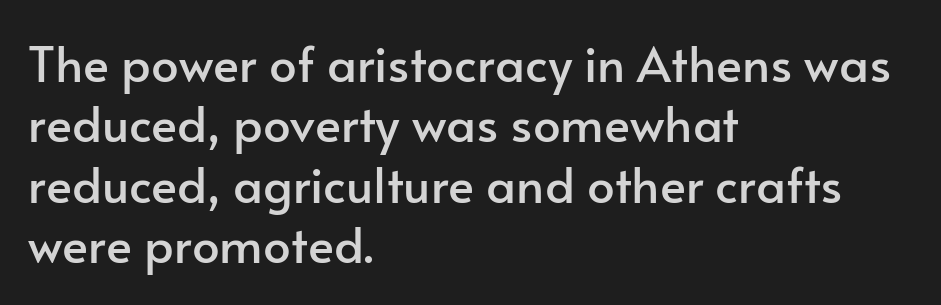
A student would call this left alignment; a typographer would say flush left, rag right. The specimen reads as upright at a glance. Nothing unusual about the tracking: characters are spaced as the font intends. This sample has the flowing, uneven cadence of proportional lettering. The baseline area is clear.
